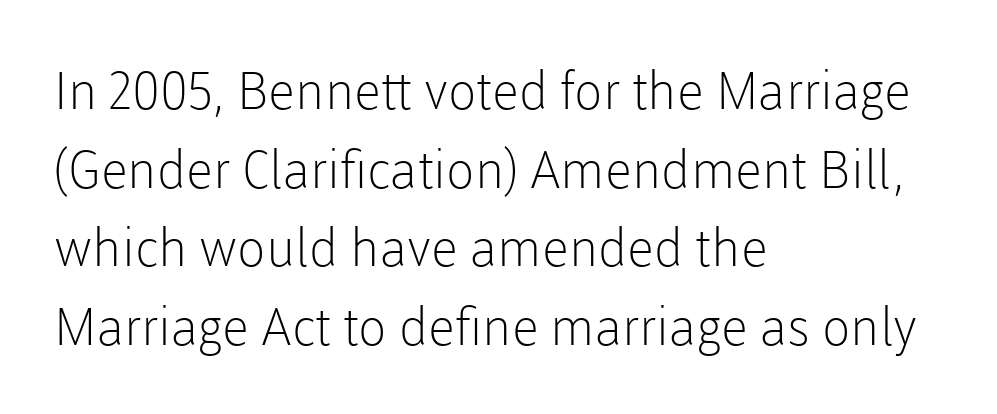
{"serif": "no", "italic": "no", "bold": "no", "weight": "light", "width": "normal", "stroke_contrast": "low", "x_height": "medium", "monospaced": "no", "underline": "no", "align": "left", "line_spacing": "normal", "line_spacing_ratio": 1.51, "letter_spacing": "normal", "letter_spacing_em": 0.0, "glyph_px": 52}
